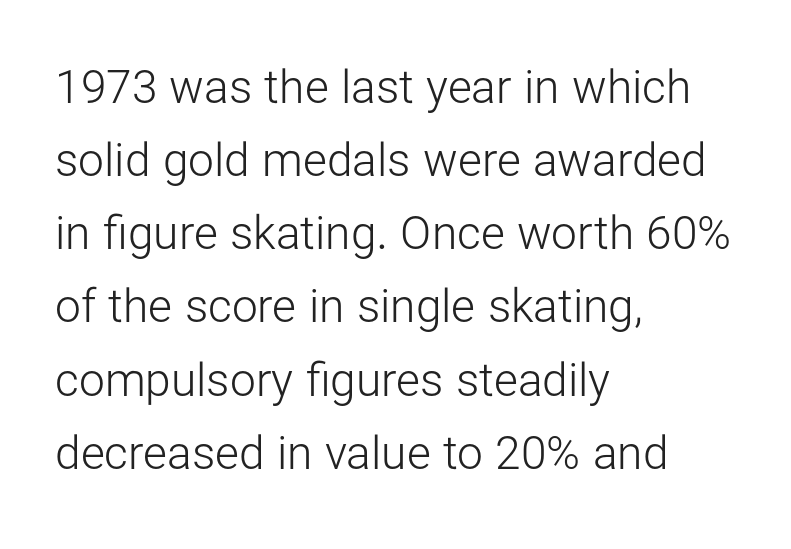
The face used here is proportionally spaced, like ordinary book or web type. Here the glyphs are tracked normally, forming tight word shapes. Interline gaps are of average width in this sample. In terms of posture, this sample is upright.
